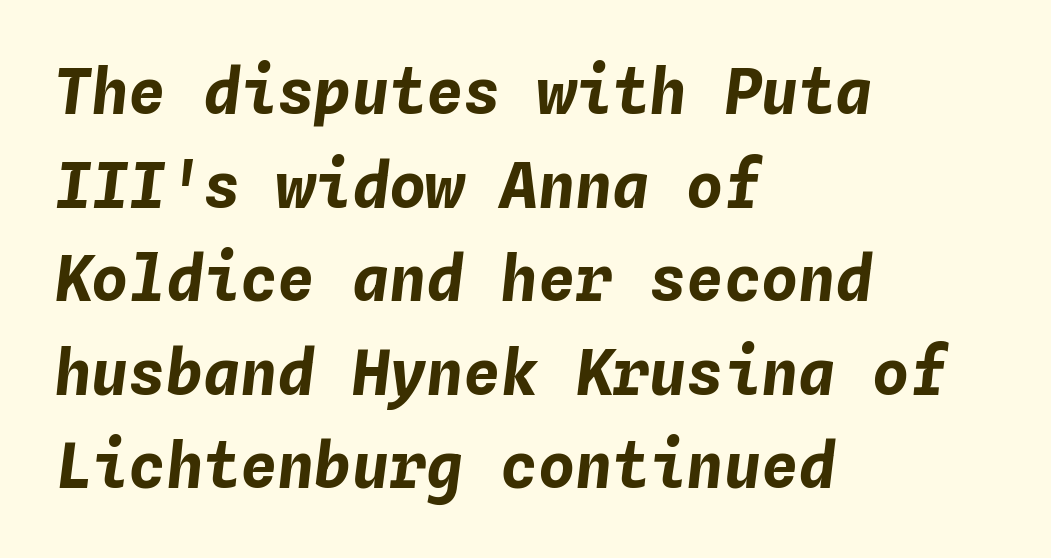
Q: Is the text bold? A: Yes.
Q: Is the text italic (slanted)? A: Yes, it leans right by about 4 degrees.
Q: Is the text underlined? A: No.
Q: How is the paragraph aligned? A: Left-aligned.
Q: Is the spacing between letters normal or unusually wide? A: Normal.
Q: Is the spacing between lines tight, normal or loose? A: Normal.
Q: Width (condensed, normal, or wide)? A: Normal.
Q: Stroke contrast? A: Low.
Q: x-height? A: Medium.
Q: Monospaced? A: Yes.
